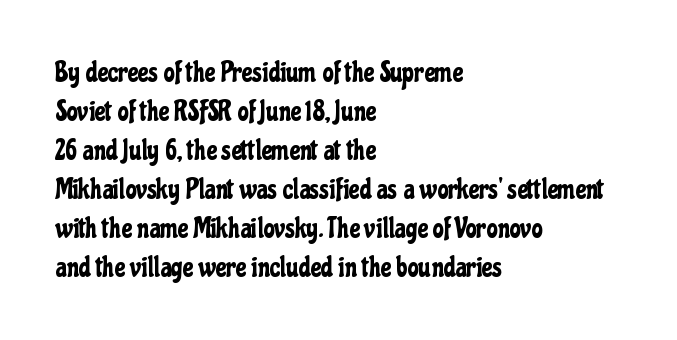
Q: Is the text italic (slanted)? A: No, it is upright.
Q: Is the typeface a serif or a sans-serif typeface? A: Sans-serif.
Q: Is the text underlined? A: No.
Q: How is the paragraph aligned? A: Left-aligned.
Q: Is the spacing between letters normal or unusually wide? A: Normal.
Q: Is the spacing between lines tight, normal or loose? A: Normal.
Q: Width (condensed, normal, or wide)? A: Condensed.
Q: Stroke contrast? A: Low.
Q: x-height? A: Medium.
Q: Monospaced? A: No.
